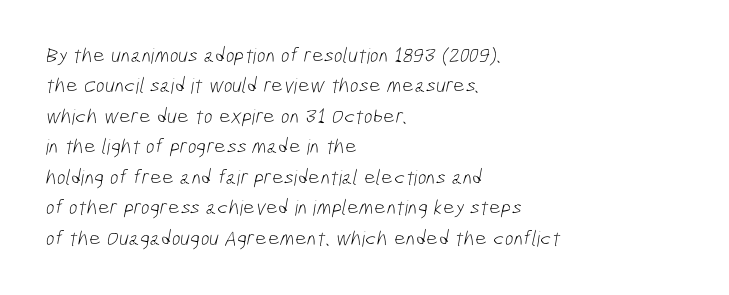
In terms of leading, this rendering sits right in the middle. The gaps between neighbouring characters are ordinary and unremarkable. Does the copy run flush right? No — it runs flush left. Anything drawn beneath the words? Only blank space. A light-to-regular cut is what we see here.
